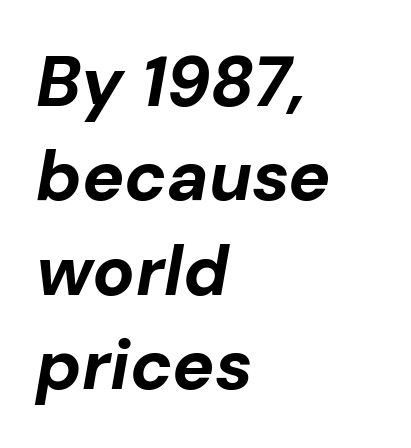
Q: Is the text bold? A: Yes.
Q: Is the text italic (slanted)? A: Yes, it leans right by about 10 degrees.
Q: Is the text underlined? A: No.
Q: How is the paragraph aligned? A: Left-aligned.
Q: Is the spacing between letters normal or unusually wide? A: Normal.
Q: Is the spacing between lines tight, normal or loose? A: Normal.
Q: Width (condensed, normal, or wide)? A: Normal.
Q: Stroke contrast? A: Low.
Q: x-height? A: Medium.
Q: Monospaced? A: No.
